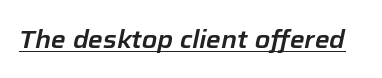
The passage shown leans; its letterforms are oblique. Honestly, the letter spacing is just normal — you wouldn't notice it. This is underlined copy, the kind a proofreader might mark for attention.
